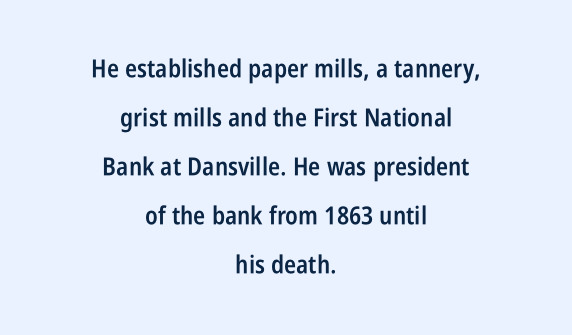
Q: Is the text bold? A: Semi-bold.
Q: Is the text italic (slanted)? A: No, it is upright.
Q: Is the text underlined? A: No.
Q: How is the paragraph aligned? A: Centered.
Q: Is the spacing between letters normal or unusually wide? A: Normal.
Q: Is the spacing between lines tight, normal or loose? A: Loose.
